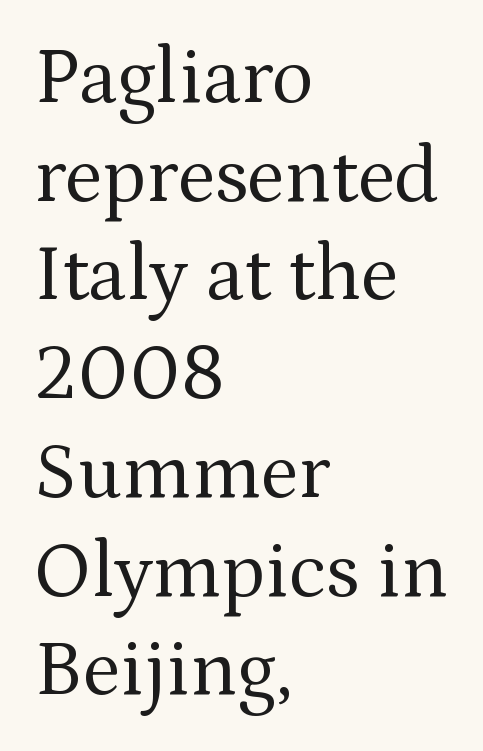
Q: Is the text bold? A: No.
Q: Is the text italic (slanted)? A: No, it is upright.
Q: Is the typeface a serif or a sans-serif typeface? A: Serif.
Q: Is the text underlined? A: No.
Q: How is the paragraph aligned? A: Left-aligned.
Q: Is the spacing between letters normal or unusually wide? A: Normal.
Q: Is the spacing between lines tight, normal or loose? A: Normal.
Q: Width (condensed, normal, or wide)? A: Normal.
Q: Stroke contrast? A: Medium.
Q: x-height? A: Medium.
Q: Monospaced? A: No.
